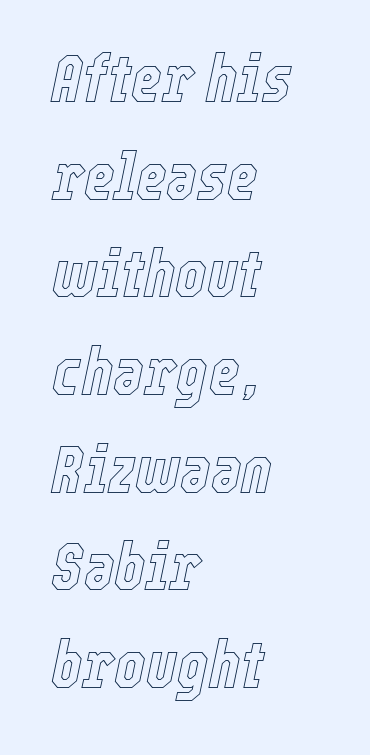
Q: Is the text italic (slanted)? A: Yes, it leans right by about 12 degrees.
Q: Is the text underlined? A: No.
Q: How is the paragraph aligned? A: Left-aligned.
Q: Is the spacing between letters normal or unusually wide? A: Normal.
Q: Is the spacing between lines tight, normal or loose? A: Normal.
Q: Width (condensed, normal, or wide)? A: Condensed.
Q: x-height? A: Medium.
Q: Monospaced? A: No.
